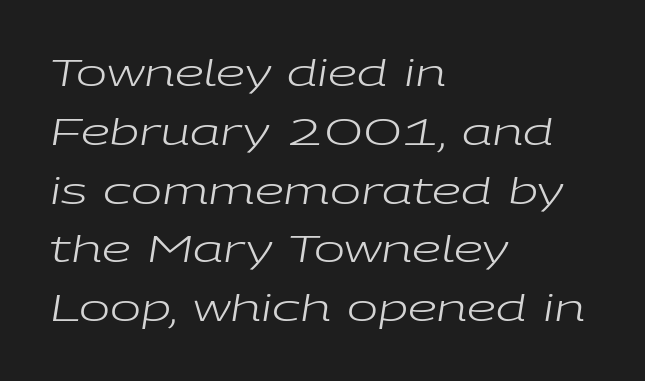
These lines stack with their left ends in a neat column. The specimen omits any rule beneath the text block's lines. Characters are canted at an angle relative to the baseline's perpendicular. The passage shown is not bold in any degree. Is this a fixed-width face? No — the glyphs have proportional, varying widths. Spacing between characters is what you'd get straight out of the box.
